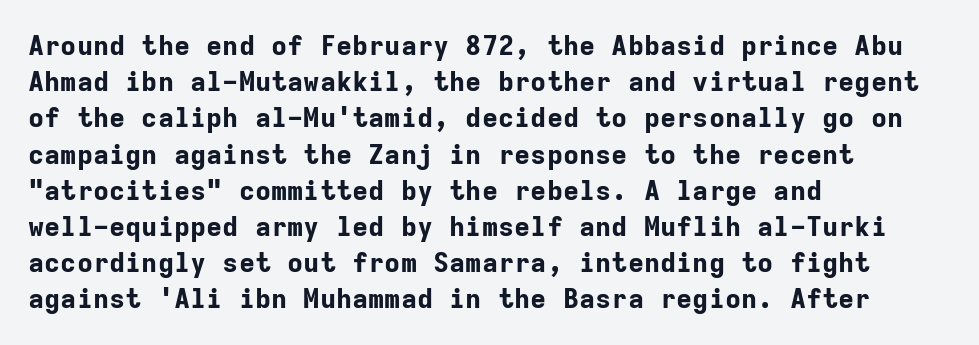
{"italic": "no", "bold": "yes", "underline": "no", "align": "left", "line_spacing": "normal", "line_spacing_ratio": 1.34, "letter_spacing": "normal", "letter_spacing_em": 0.0, "glyph_px": 27}
